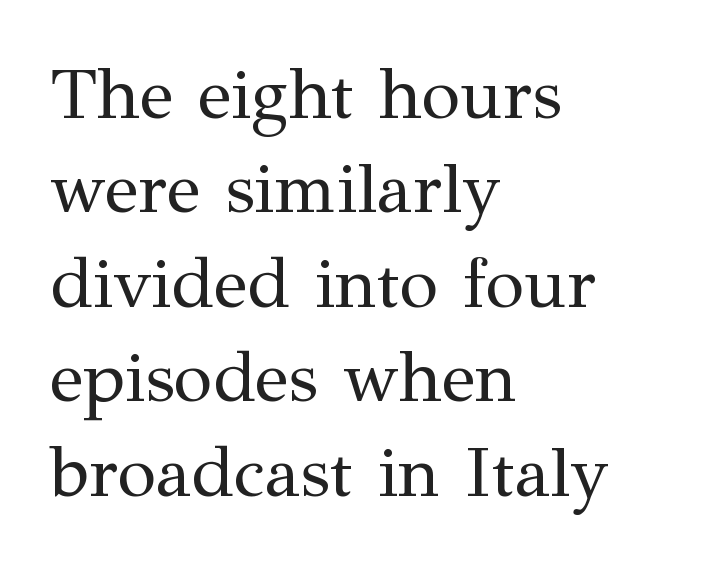
The image shows 71 px regular-weight serif type, upright; set left-aligned, normal line spacing (1.33x), normal letter spacing, not underlined; medium stroke contrast and a medium x-height.
